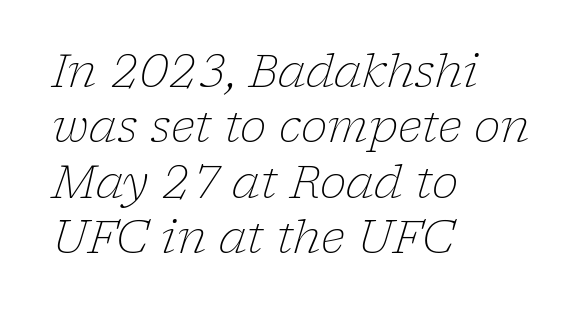
Observe the serifs anchoring each vertical stroke in this sample. One-word summary of the alignment: left. The face used here is proportionally spaced, like ordinary book or web type. The typography opts for an oblique posture over an upright one.
